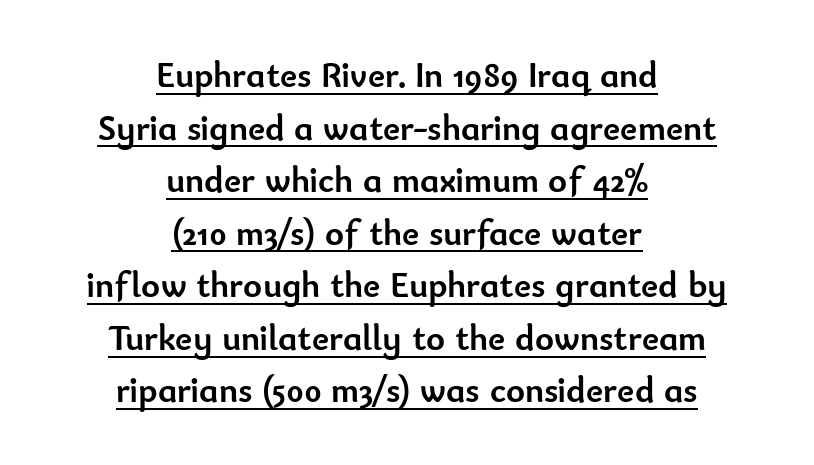
{"serif": "no", "italic": "no", "bold": "yes", "weight": "semibold", "width": "normal", "stroke_contrast": "low", "x_height": "small", "monospaced": "no", "underline": "yes", "align": "center", "line_spacing": "normal", "line_spacing_ratio": 1.46, "letter_spacing": "normal", "letter_spacing_em": 0.0, "glyph_px": 36}
